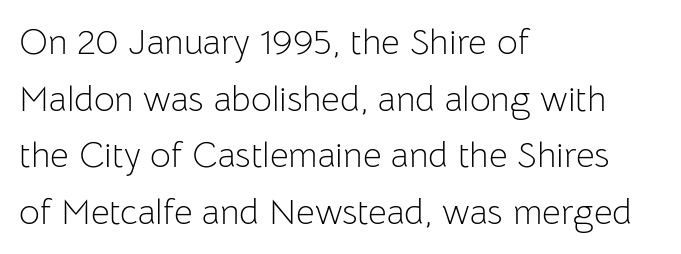
{"serif": "no", "italic": "no", "bold": "no", "weight": "light", "width": "normal", "stroke_contrast": "low", "x_height": "medium", "monospaced": "no", "underline": "no", "align": "left", "line_spacing": "normal", "line_spacing_ratio": 1.57, "letter_spacing": "normal", "letter_spacing_em": 0.0, "glyph_px": 36}
